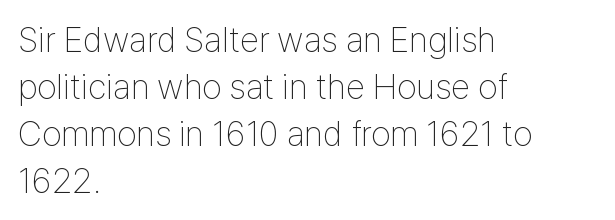
The image shows 35 px thin, condensed sans-serif type, upright; set left-aligned, normal line spacing (1.34x), normal letter spacing, not underlined; low stroke contrast and a medium x-height.
